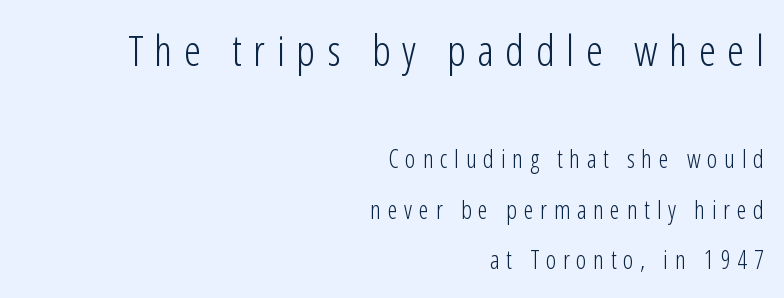
The image shows 43 px light, condensed sans-serif type, upright; set right-aligned, loose line spacing (2.02x), unusually wide letter spacing (+0.27 em), not underlined; the first (top) block is 1.72x larger; low stroke contrast and a medium x-height.
